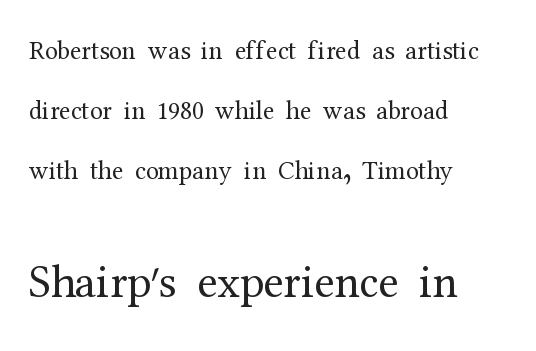
Q: Is the text bold? A: No.
Q: Is the text italic (slanted)? A: No, it is upright.
Q: Is the typeface a serif or a sans-serif typeface? A: Serif.
Q: Is the text underlined? A: No.
Q: How is the paragraph aligned? A: Left-aligned.
Q: Is the spacing between letters normal or unusually wide? A: Normal.
Q: Is the spacing between lines tight, normal or loose? A: Loose.
Q: Which block of text is set in a larger size, the first (top) or the second (bottom)? A: The second (bottom) one.
Q: Width (condensed, normal, or wide)? A: Normal.
Q: Stroke contrast? A: Medium.
Q: x-height? A: Medium.
Q: Monospaced? A: No.
